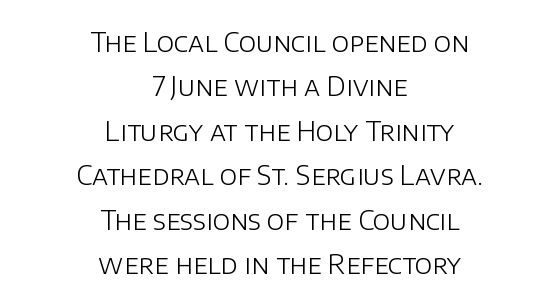
Is the letter spacing exaggerated? No — it looks like the ordinary default. Notice how the passage keeps no hard edge, just a central spine. The passage shown is not bold in any degree. Underline: absent.
